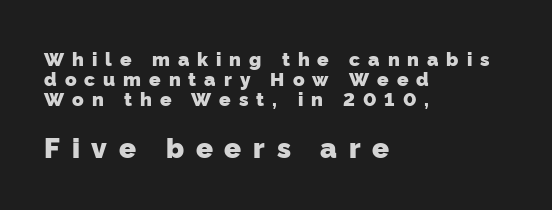
{"serif": "no", "bold": "yes", "weight": "heavy", "width": "normal", "stroke_contrast": "low", "x_height": "medium", "monospaced": "no", "underline": "no", "align": "left", "line_spacing": "tight", "line_spacing_ratio": 1.04, "letter_spacing": "wide", "letter_spacing_em": 0.42, "larger_block": "second", "size_ratio": 1.47, "glyph_px": 28}
